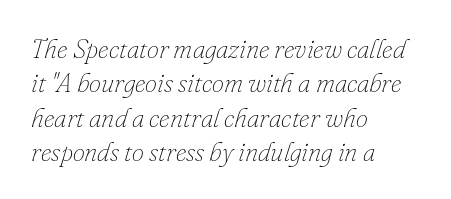
The image shows 27 px text type, italic (leaning right); set left-aligned, normal line spacing (1.27x), normal letter spacing, not underlined.
